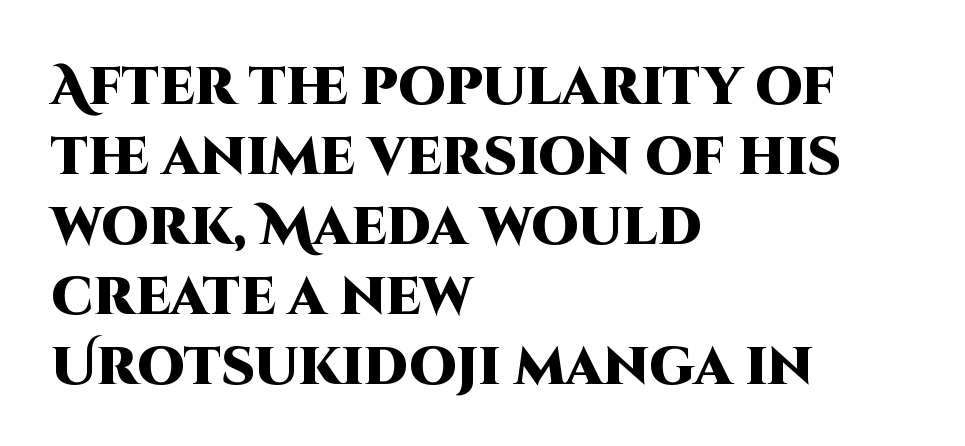
The image shows 53 px heavy sans-serif type, upright; set left-aligned, normal line spacing (1.32x), normal letter spacing, not underlined; high stroke contrast and a large x-height.
